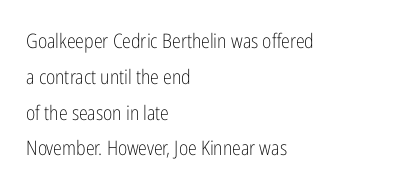
Q: Is the text bold? A: No.
Q: Is the text italic (slanted)? A: No, it is upright.
Q: Is the text underlined? A: No.
Q: How is the paragraph aligned? A: Left-aligned.
Q: Is the spacing between letters normal or unusually wide? A: Normal.
